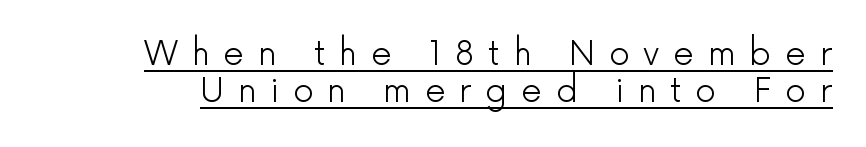
{"serif": "no", "italic": "no", "bold": "no", "weight": "light", "width": "normal", "stroke_contrast": "low", "x_height": "medium", "monospaced": "no", "underline": "yes", "line_spacing": "tight", "line_spacing_ratio": 1.13, "letter_spacing": "wide", "letter_spacing_em": 0.41, "glyph_px": 33}
